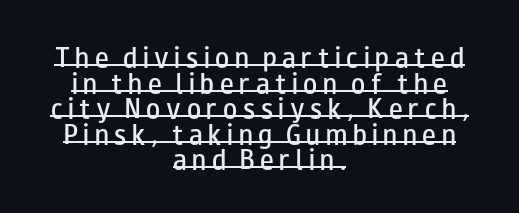
Interline gaps are noticeably narrow in this sample. What decoration does the sample have? An underline. Posture: straight, roman, zero tilt. This sample uses expanded letter spacing, leaving extra air between glyphs.
